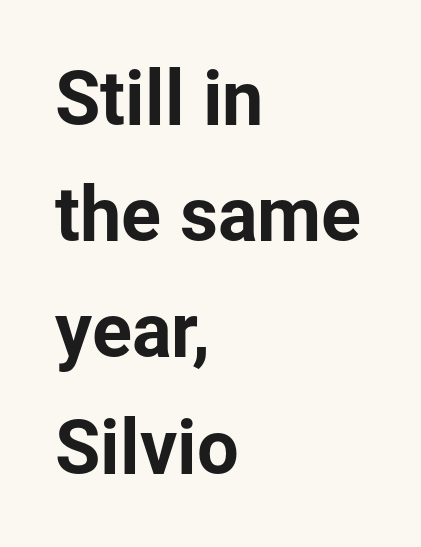
{"serif": "no", "italic": "no", "width": "normal", "stroke_contrast": "low", "x_height": "medium", "monospaced": "no", "underline": "no", "align": "left", "line_spacing": "normal", "line_spacing_ratio": 1.57, "letter_spacing": "normal", "letter_spacing_em": 0.0, "glyph_px": 74}
